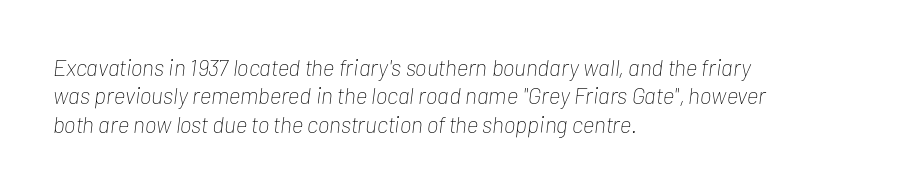
The image shows 23 px text type, italic (leaning right); set left-aligned, line spacing 1.23x, normal letter spacing, not underlined.
